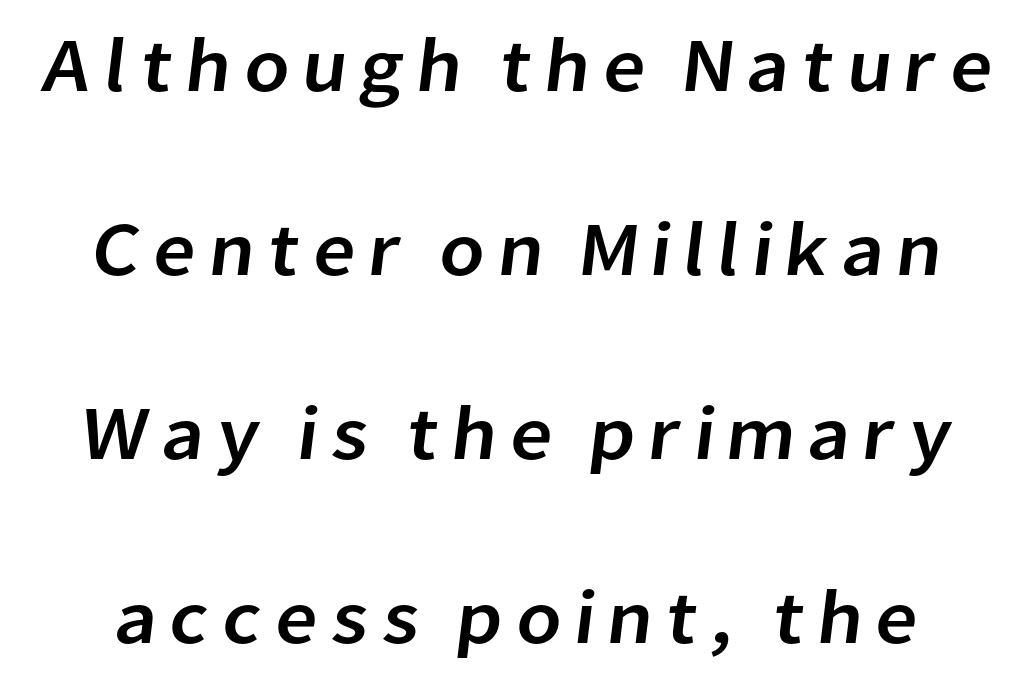
Q: Is the typeface a serif or a sans-serif typeface? A: Sans-serif.
Q: Is the text underlined? A: No.
Q: Is the spacing between lines tight, normal or loose? A: Loose.
Q: Width (condensed, normal, or wide)? A: Normal.
Q: Stroke contrast? A: Low.
Q: x-height? A: Medium.
Q: Monospaced? A: No.
